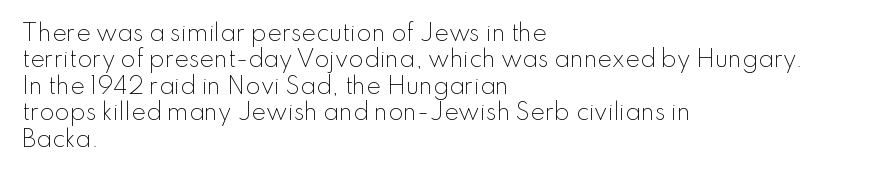
This sample uses an upright cut, with every glyph sitting square on the baseline. Underlining? Definitely not there. Heaviness? Minimal to ordinary, like unemphasized prose. Short note: letters normally spaced. Where is the straight margin? On the left.
